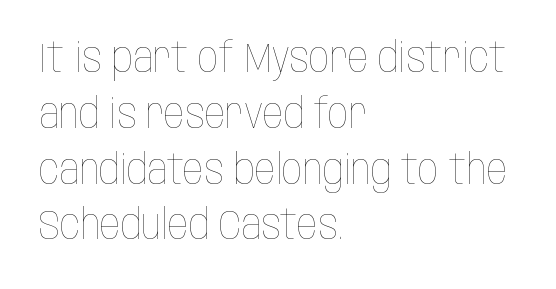
{"italic": "no", "bold": "no", "weight": "thin", "width": "condensed", "stroke_contrast": "low", "x_height": "large", "monospaced": "no", "underline": "no", "align": "left", "line_spacing": "normal", "line_spacing_ratio": 1.36, "letter_spacing": "normal", "letter_spacing_em": 0.0, "glyph_px": 41}
